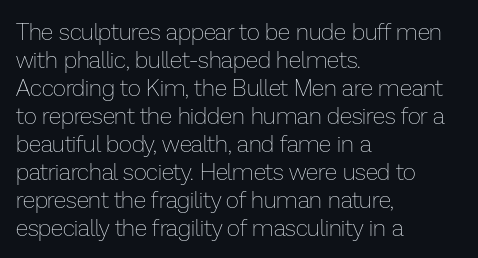
Q: Is the text bold? A: No.
Q: Is the text italic (slanted)? A: No, it is upright.
Q: Is the text underlined? A: No.
Q: How is the paragraph aligned? A: Left-aligned.
Q: Is the spacing between letters normal or unusually wide? A: Normal.
